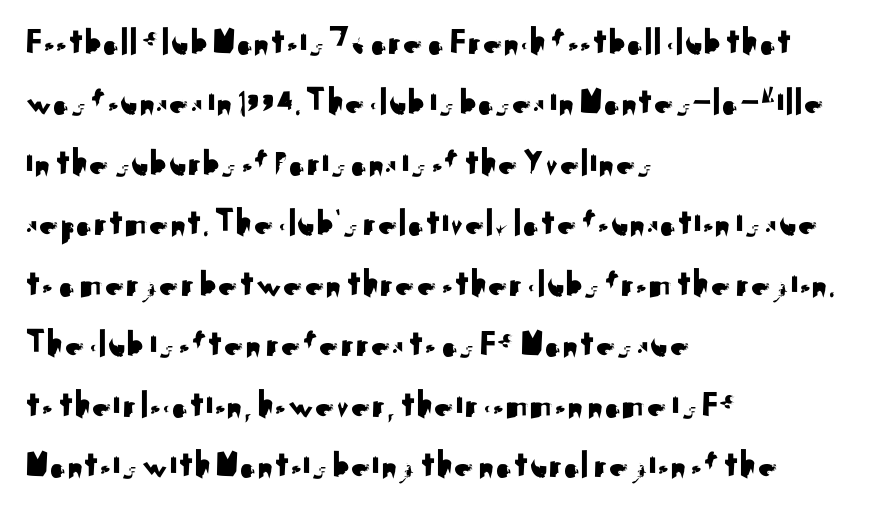
These lines sit exactly where default settings would place them. The setting favours the left margin, as ordinary paragraphs usually do. The area under the type is left untouched. Tall strokes in this sample are plumb rather than angled.
